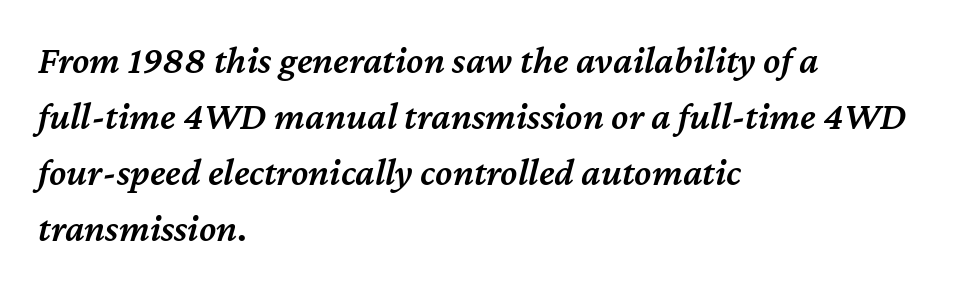
{"italic": "yes", "lean": "right", "slant_degrees": 12, "bold": "semi", "weight": "semibold", "width": "normal", "stroke_contrast": "medium", "x_height": "medium", "monospaced": "no", "underline": "no", "align": "left", "line_spacing": "normal", "line_spacing_ratio": 1.44, "letter_spacing": "normal", "letter_spacing_em": 0.0, "glyph_px": 39}
